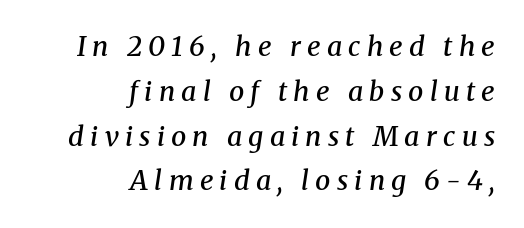
The image shows 27 px text type, italic (leaning right); set right-aligned, normal line spacing (1.66x), unusually wide letter spacing (+0.23 em), not underlined.
